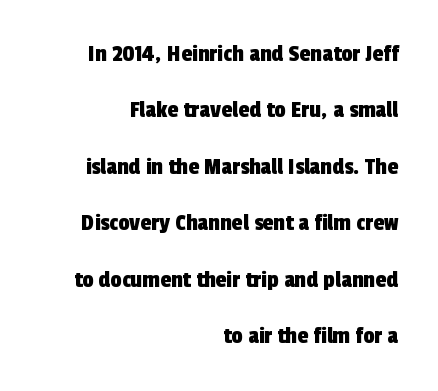
Whoever set this chose breathing room over compactness in the vertical rhythm. Tracking here is standard; glyphs follow each other at the usual distance. Check the space under the baseline: it is left empty. A flush-right, rag-left setting is used for this passage.
